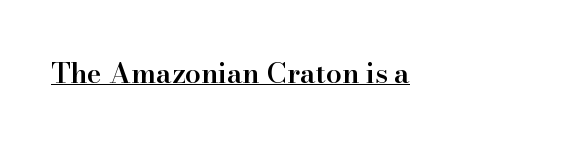
Q: Is the text bold? A: Semi-bold.
Q: Is the text italic (slanted)? A: No, it is upright.
Q: Is the typeface a serif or a sans-serif typeface? A: Serif.
Q: Is the text underlined? A: Yes.
Q: Is the spacing between letters normal or unusually wide? A: Normal.
Q: Width (condensed, normal, or wide)? A: Normal.
Q: Stroke contrast? A: High.
Q: x-height? A: Small.
Q: Monospaced? A: No.
